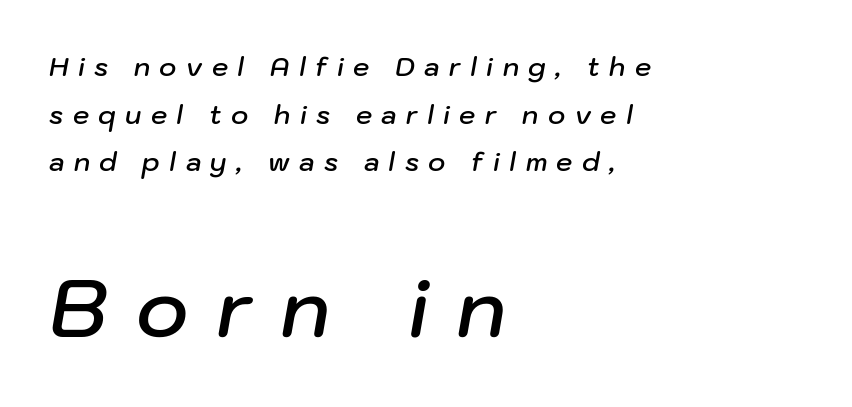
{"italic": "yes", "lean": "right", "slant_degrees": 10, "bold": "semi", "weight": "semibold", "width": "normal", "stroke_contrast": "low", "x_height": "medium", "monospaced": "no", "underline": "no", "align": "left", "line_spacing_ratio": 1.83, "letter_spacing": "wide", "letter_spacing_em": 0.36, "larger_block": "second", "size_ratio": 3.04, "glyph_px": 79}
